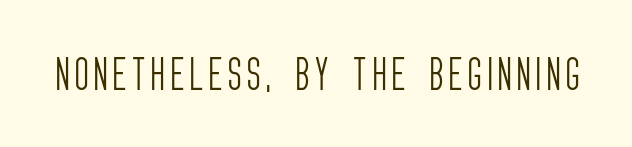
{"serif": "no", "italic": "no", "bold": "no", "weight": "light", "width": "condensed", "stroke_contrast": "low", "x_height": "large", "monospaced": "no", "underline": "no", "glyph_px": 37}
